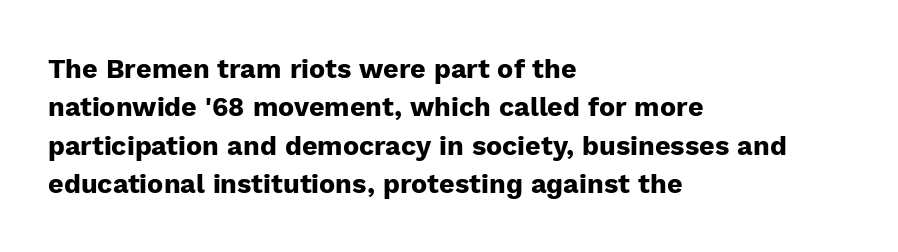
{"italic": "no", "bold": "yes", "underline": "no", "align": "left", "line_spacing": "normal", "line_spacing_ratio": 1.42, "letter_spacing": "normal", "letter_spacing_em": 0.0, "glyph_px": 27}
